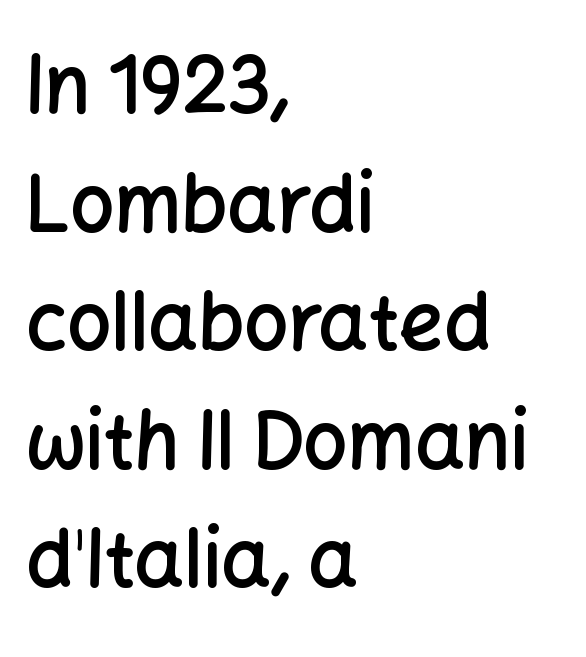
Between one letter and the next there's only the usual sliver of space. The space directly below the letters is spotless. Caption: multi-line text, flush left, ragged right. Weight: semibold (demi). Regular leading.
